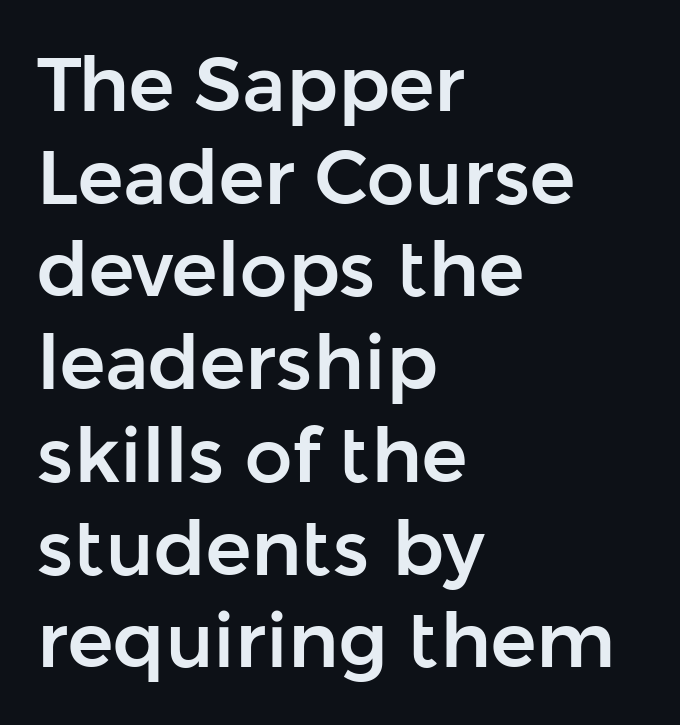
Q: Is the text italic (slanted)? A: No, it is upright.
Q: Is the typeface a serif or a sans-serif typeface? A: Sans-serif.
Q: Is the text underlined? A: No.
Q: How is the paragraph aligned? A: Left-aligned.
Q: Is the spacing between letters normal or unusually wide? A: Normal.
Q: Width (condensed, normal, or wide)? A: Normal.
Q: Stroke contrast? A: Low.
Q: x-height? A: Medium.
Q: Monospaced? A: No.
